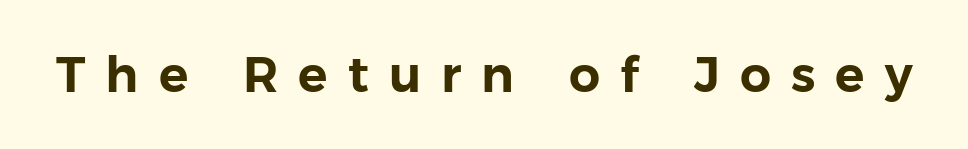
Q: Is the text italic (slanted)? A: No, it is upright.
Q: Is the typeface a serif or a sans-serif typeface? A: Sans-serif.
Q: Is the text underlined? A: No.
Q: Is the spacing between letters normal or unusually wide? A: Unusually wide.
Q: Width (condensed, normal, or wide)? A: Normal.
Q: Stroke contrast? A: Low.
Q: x-height? A: Medium.
Q: Monospaced? A: No.
